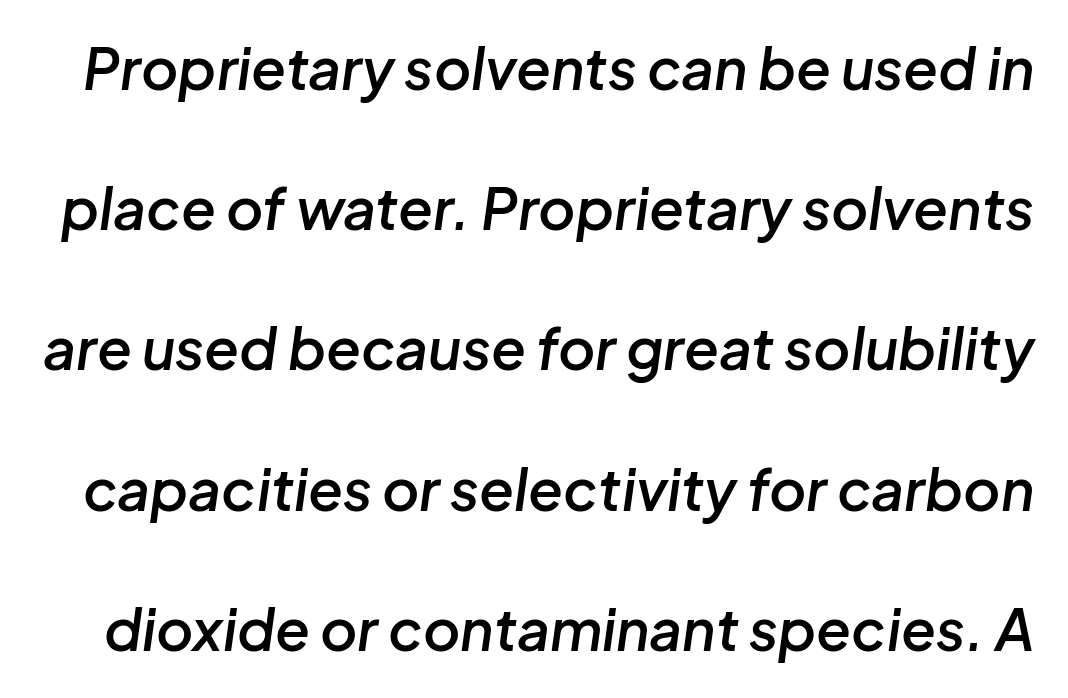
{"italic": "yes", "lean": "right", "slant_degrees": 8, "bold": "semi", "weight": "semibold", "width": "normal", "stroke_contrast": "low", "x_height": "medium", "monospaced": "no", "underline": "no", "line_spacing": "loose", "line_spacing_ratio": 2.46, "letter_spacing": "normal", "letter_spacing_em": 0.0, "glyph_px": 57}
